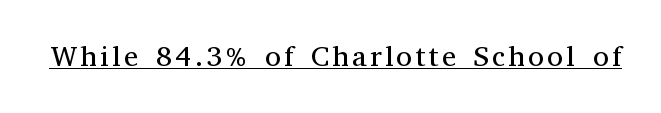
{"serif": "yes", "italic": "no", "bold": "no", "weight": "regular", "width": "normal", "stroke_contrast": "medium", "x_height": "medium", "monospaced": "no", "underline": "yes", "glyph_px": 29}
